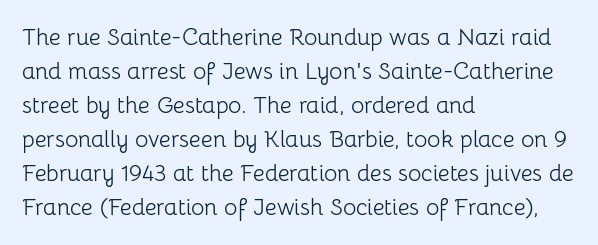
{"italic": "no", "bold": "no", "underline": "no", "align": "left", "line_spacing": "normal", "line_spacing_ratio": 1.48, "letter_spacing": "normal", "letter_spacing_em": 0.0, "glyph_px": 23}
